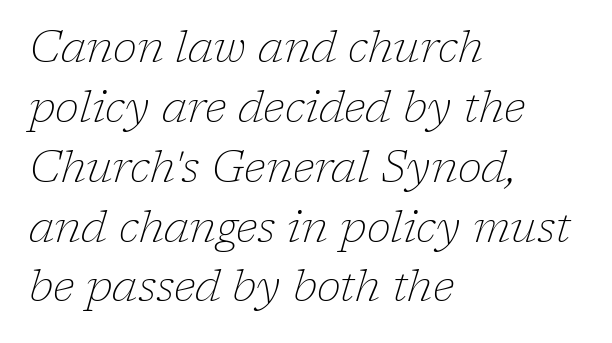
Is the type heavy? It reads as light-to-regular instead. Is this a fixed-width face? No — the glyphs have proportional, varying widths. Visually the block forms a straight wall on the left and a jagged coastline on the right. Nobody drew a line under any word here. Observe the serifs anchoring each vertical stroke in this sample.
